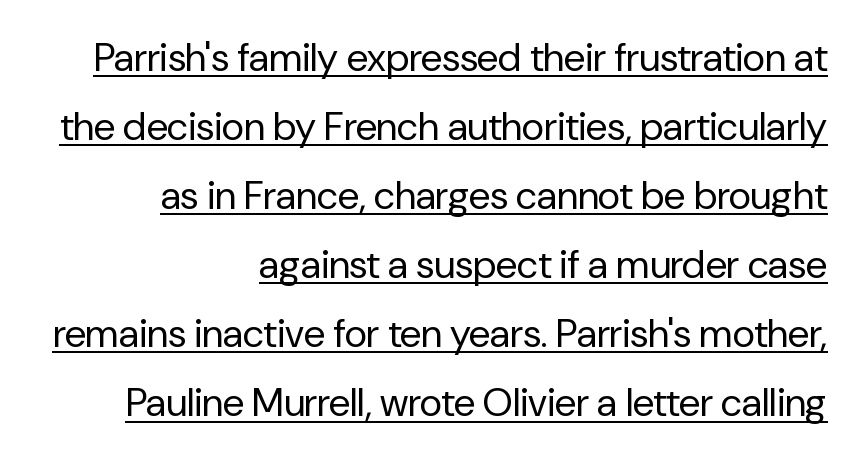
{"serif": "no", "italic": "no", "bold": "no", "weight": "regular", "width": "normal", "stroke_contrast": "low", "x_height": "medium", "monospaced": "no", "underline": "yes", "align": "right", "line_spacing_ratio": 1.77, "letter_spacing": "normal", "letter_spacing_em": 0.0, "glyph_px": 39}
